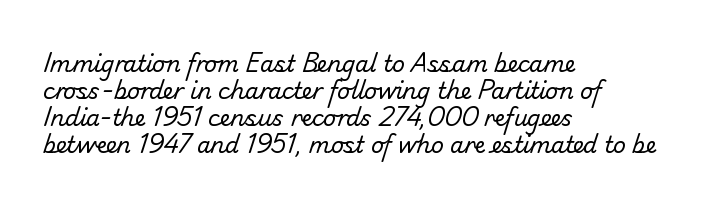
This sample uses plain, unmodified letter spacing. The compositor pushed each line to the left boundary. Descenders hang freely into open space. Compared with a typical body face, this is equally light or lighter still.
